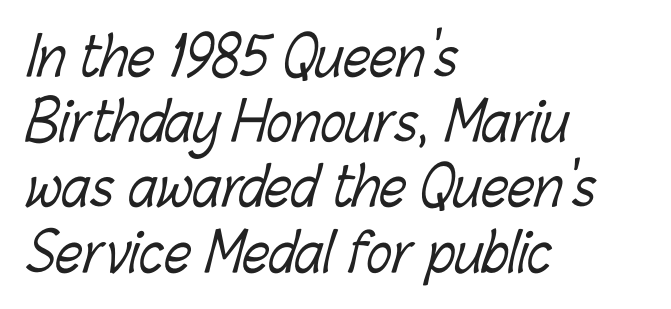
A clean baseline with only descenders dipping below it. These lines are set flush left with a ragged right edge. The weight would be labelled regular, book, light, or lighter still. Honestly, the letter spacing is just normal — you wouldn't notice it. Character widths vary here, with narrow letters taking less room than wide ones.
